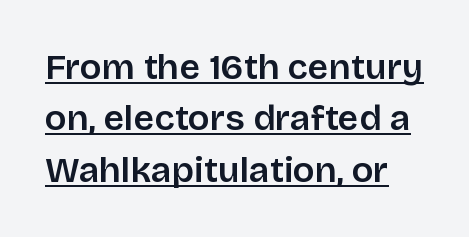
{"serif": "no", "italic": "no", "width": "normal", "stroke_contrast": "low", "x_height": "large", "monospaced": "no", "underline": "yes", "line_spacing": "normal", "line_spacing_ratio": 1.43, "letter_spacing": "normal", "letter_spacing_em": 0.0, "glyph_px": 36}
